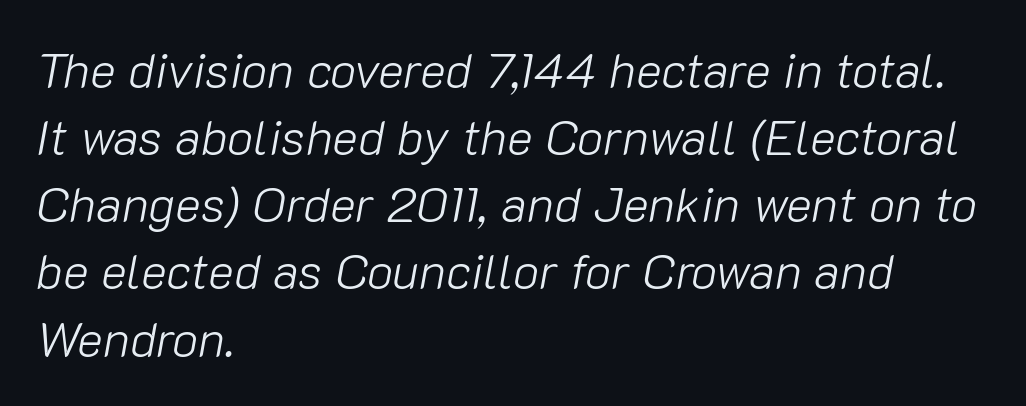
Q: Is the text bold? A: No.
Q: Is the text italic (slanted)? A: Yes, it leans right by about 10 degrees.
Q: Is the text underlined? A: No.
Q: How is the paragraph aligned? A: Left-aligned.
Q: Is the spacing between letters normal or unusually wide? A: Normal.
Q: Is the spacing between lines tight, normal or loose? A: Normal.
Q: Width (condensed, normal, or wide)? A: Normal.
Q: Stroke contrast? A: Low.
Q: x-height? A: Medium.
Q: Monospaced? A: No.
